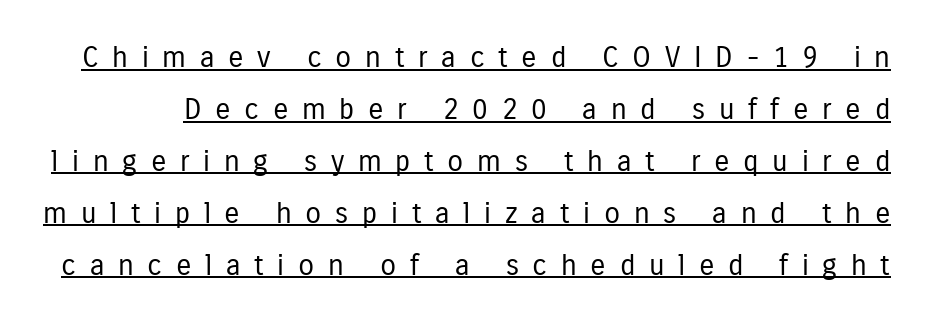
The image shows 29 px regular-weight, condensed sans-serif type, upright; set line spacing 1.79x, unusually wide letter spacing (+0.47 em), underlined; low stroke contrast and a medium x-height.
